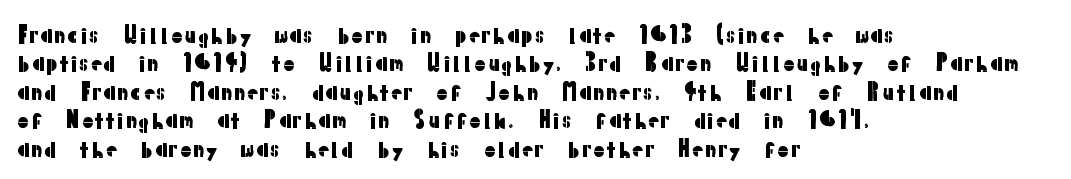
Q: Is the text italic (slanted)? A: No, it is upright.
Q: Is the text underlined? A: No.
Q: How is the paragraph aligned? A: Left-aligned.
Q: Is the spacing between letters normal or unusually wide? A: Normal.
Q: Is the spacing between lines tight, normal or loose? A: Normal.
